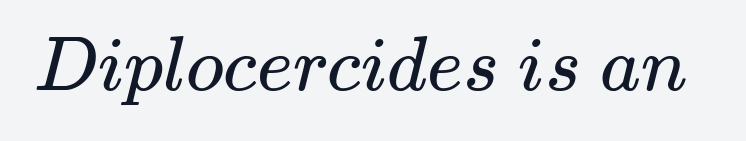
The image shows 77 px regular-weight, wide serif type; set normal letter spacing, not underlined; medium stroke contrast and a small x-height.
